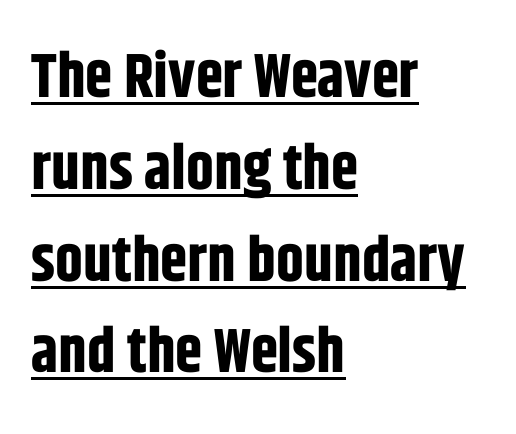
The specimen includes a rule beneath the text block's lines. Characters remain perfectly vertical along every line. Varying glyph widths throughout — classic text-font behaviour. Nothing unusual about the tracking: characters are spaced as the font intends. Serifs: no, the terminals of the letterforms are clean. The ragged edge is on the right, which tells us the setting is flush left.
